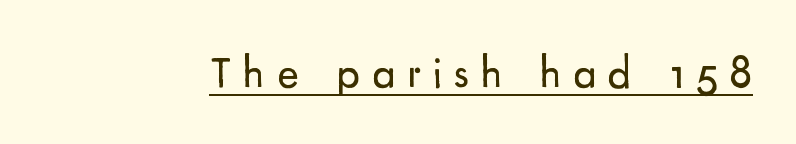
{"serif": "no", "italic": "no", "bold": "no", "weight": "regular", "width": "normal", "stroke_contrast": "low", "x_height": "small", "monospaced": "no", "underline": "yes", "letter_spacing": "wide", "letter_spacing_em": 0.26, "glyph_px": 46}
